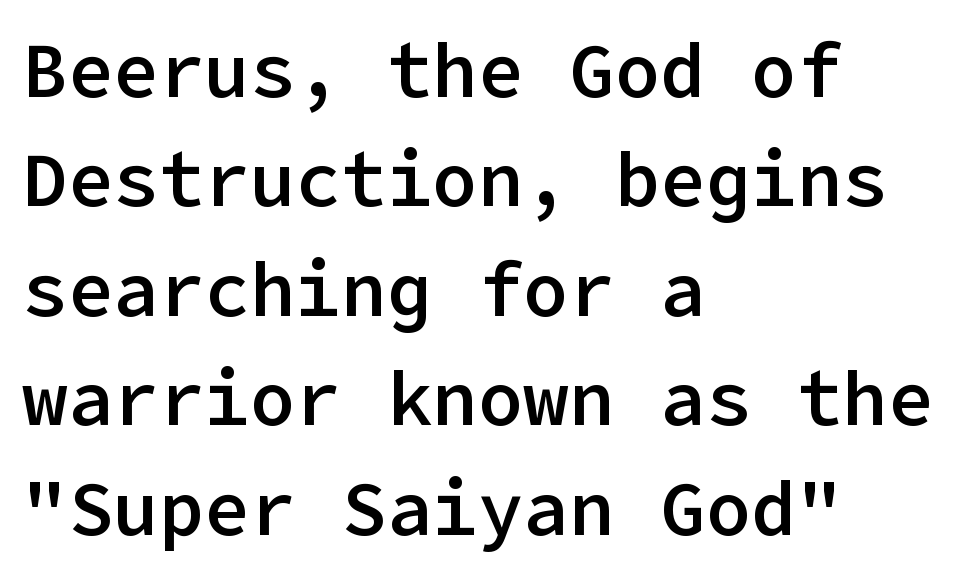
A classic flush-left, rag-right setting is used for this passage. Look at the bottom of the vertical strokes: they stop flat, with no serifs. Vertical strokes here are truly vertical. The vertical gap from one line to the next is medium. Weight check: semibold — heavier than regular, not quite bold. Standard letterfit; no display-style spreading of the glyphs.
